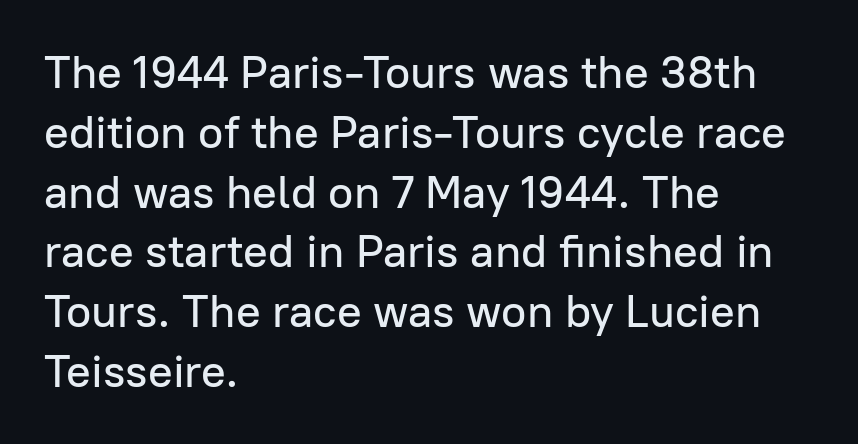
Q: Is the text italic (slanted)? A: No, it is upright.
Q: Is the typeface a serif or a sans-serif typeface? A: Sans-serif.
Q: Is the text underlined? A: No.
Q: How is the paragraph aligned? A: Left-aligned.
Q: Is the spacing between letters normal or unusually wide? A: Normal.
Q: Is the spacing between lines tight, normal or loose? A: Normal.
Q: Width (condensed, normal, or wide)? A: Normal.
Q: Stroke contrast? A: Low.
Q: x-height? A: Medium.
Q: Monospaced? A: No.
